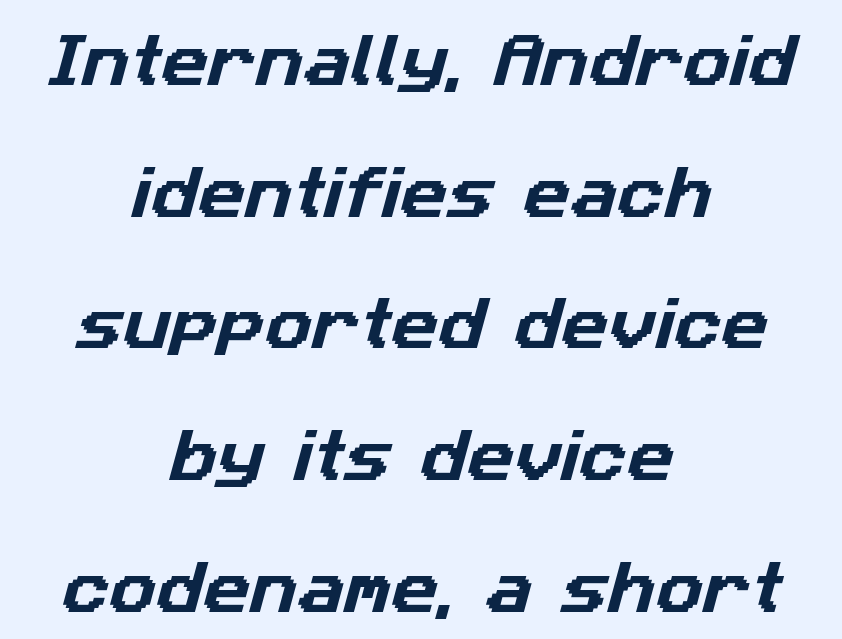
Does the copy run flush right? No — it is centered line by line. A typesetter would label this face a sans. Think of a printed novel: that variable character pitch is what you see here. Reading down the column, the eye jumps a long way to each next line. Check the space under the baseline: it is left empty.
